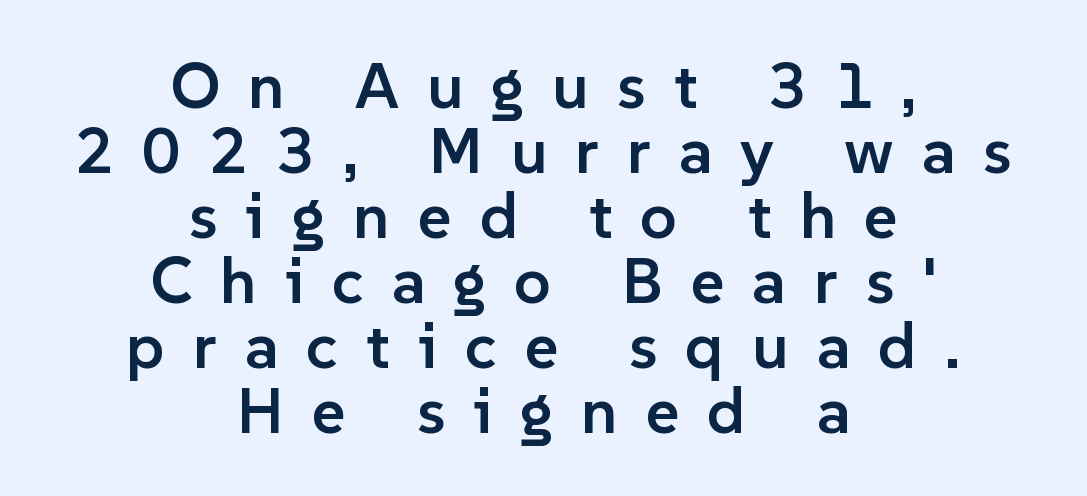
{"serif": "no", "italic": "no", "bold": "semi", "weight": "semibold", "width": "normal", "stroke_contrast": "low", "x_height": "medium", "monospaced": "no", "underline": "no", "align": "center", "line_spacing": "tight", "line_spacing_ratio": 1.0, "letter_spacing": "wide", "letter_spacing_em": 0.43, "glyph_px": 65}
